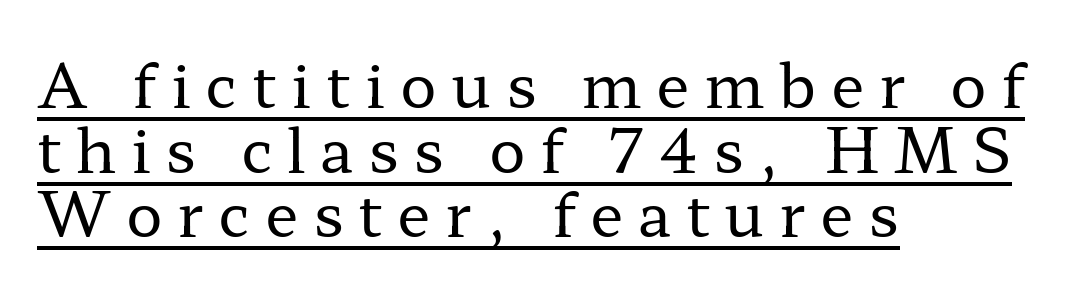
{"serif": "yes", "italic": "no", "bold": "no", "weight": "regular", "width": "wide", "stroke_contrast": "low", "x_height": "medium", "monospaced": "no", "underline": "yes", "align": "left", "line_spacing": "tight", "line_spacing_ratio": 1.06, "letter_spacing": "wide", "letter_spacing_em": 0.24, "glyph_px": 61}
